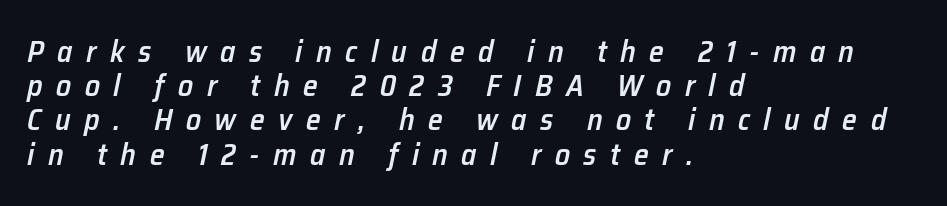
The image shows 30 px semibold type, italic (leaning right); set left-aligned, tight line spacing (1.14x), unusually wide letter spacing (+0.45 em), not underlined; low stroke contrast and a medium x-height.
